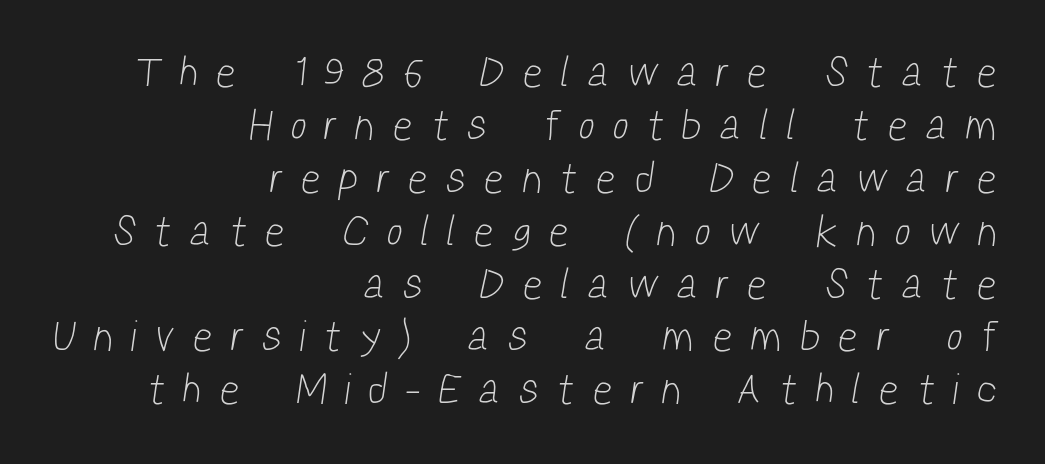
{"serif": "no", "bold": "no", "weight": "light", "width": "condensed", "stroke_contrast": "low", "x_height": "medium", "monospaced": "no", "underline": "no", "align": "right", "line_spacing_ratio": 1.23, "letter_spacing": "wide", "letter_spacing_em": 0.5, "glyph_px": 43}
